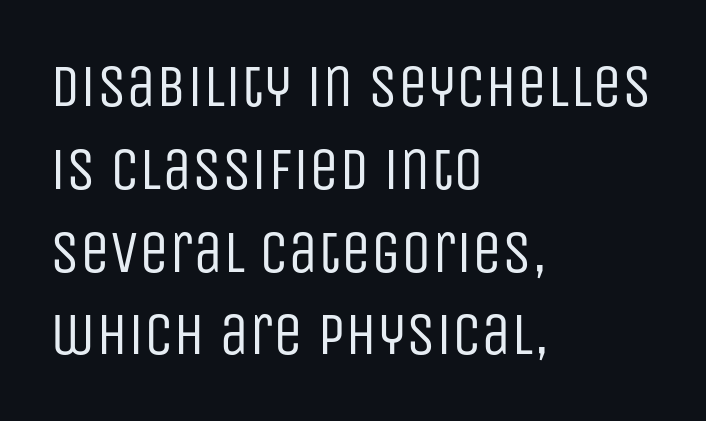
Normally led — the rows are evenly, conventionally spaced. This rendering uses left alignment, leaving the right contour irregular. The area under the type is left untouched. Stroke terminals: plain, sans-serif.
